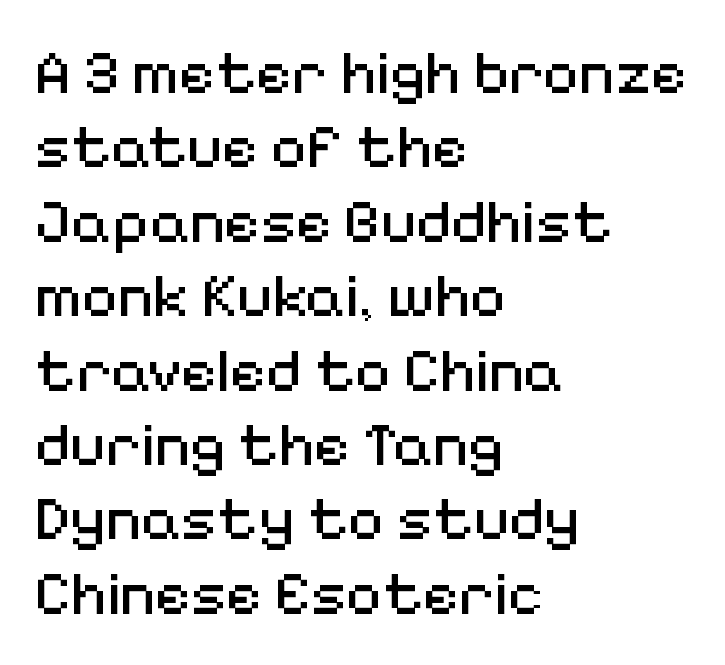
Q: Is the text bold? A: No.
Q: Is the text italic (slanted)? A: No, it is upright.
Q: Is the typeface a serif or a sans-serif typeface? A: Sans-serif.
Q: Is the text underlined? A: No.
Q: How is the paragraph aligned? A: Left-aligned.
Q: Is the spacing between letters normal or unusually wide? A: Normal.
Q: Width (condensed, normal, or wide)? A: Normal.
Q: Stroke contrast? A: Medium.
Q: x-height? A: Medium.
Q: Monospaced? A: No.
